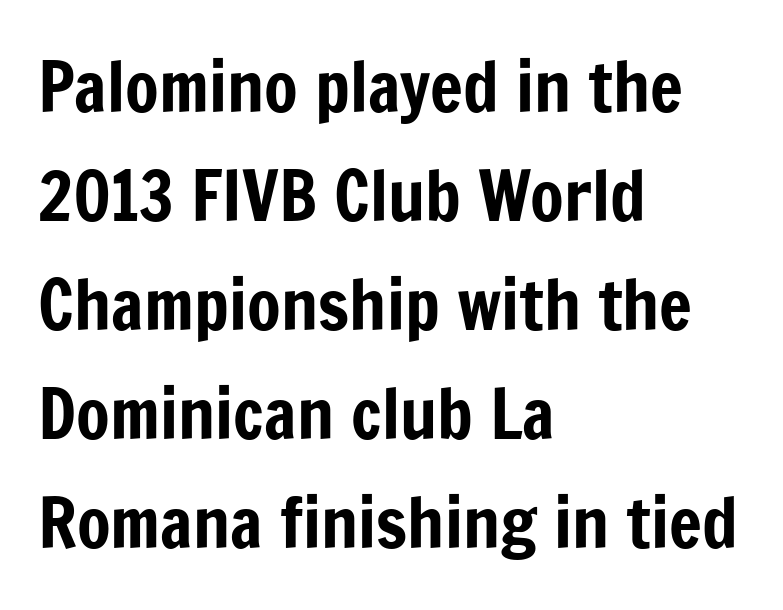
Q: Is the text italic (slanted)? A: No, it is upright.
Q: Is the typeface a serif or a sans-serif typeface? A: Sans-serif.
Q: Is the text underlined? A: No.
Q: How is the paragraph aligned? A: Left-aligned.
Q: Is the spacing between letters normal or unusually wide? A: Normal.
Q: Is the spacing between lines tight, normal or loose? A: Normal.
Q: Width (condensed, normal, or wide)? A: Condensed.
Q: Stroke contrast? A: Low.
Q: x-height? A: Medium.
Q: Monospaced? A: No.
